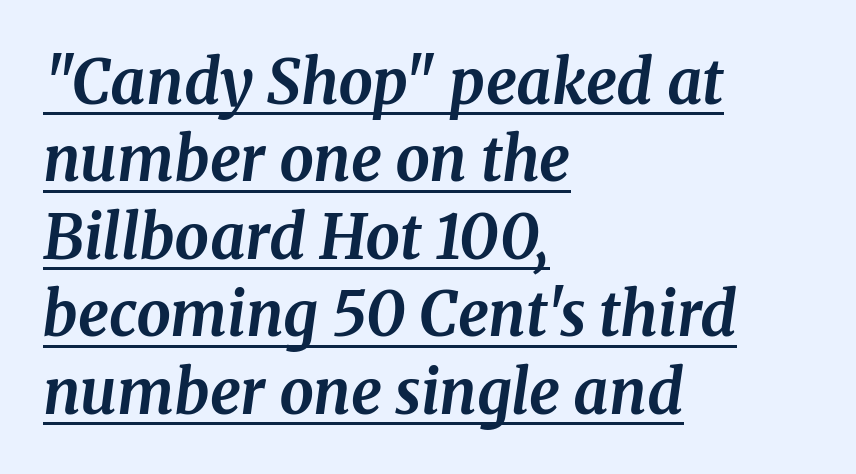
The image shows 61 px bold serif type, italic (leaning right); set left-aligned, normal line spacing (1.27x), normal letter spacing, underlined; medium stroke contrast and a medium x-height.
